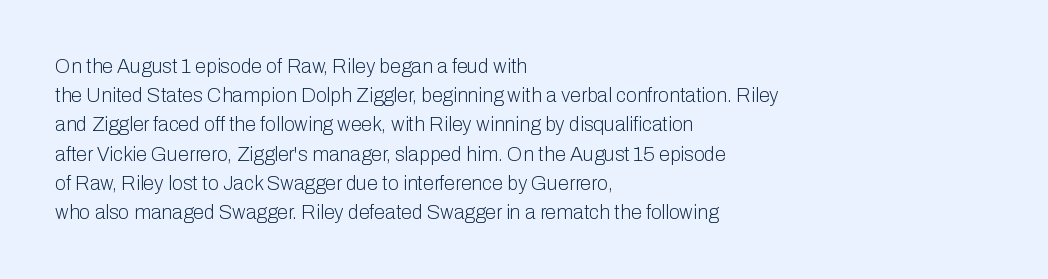
The image shows 20 px text type, upright; set left-aligned, normal line spacing (1.46x), normal letter spacing, not underlined.
